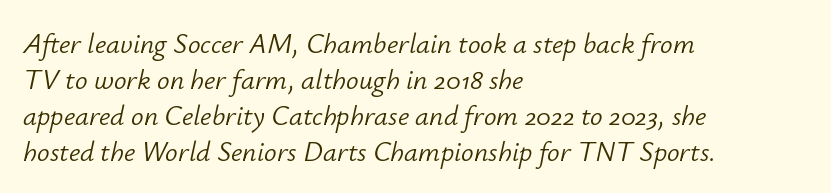
{"italic": "yes", "lean": "right", "slant_degrees": 12, "bold": "no", "weight": "light", "width": "normal", "stroke_contrast": "low", "x_height": "small", "monospaced": "no", "underline": "no", "align": "left", "line_spacing": "normal", "line_spacing_ratio": 1.28, "letter_spacing": "normal", "letter_spacing_em": 0.0, "glyph_px": 28}
